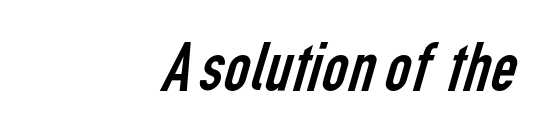
The image shows 71 px regular-weight, condensed sans-serif type; set right-aligned, normal letter spacing, not underlined; low stroke contrast and a medium x-height.
